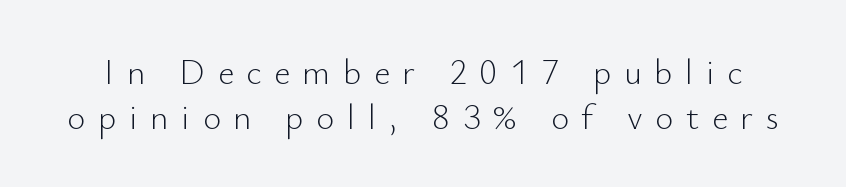
{"serif": "no", "italic": "no", "bold": "no", "weight": "light", "width": "normal", "stroke_contrast": "low", "x_height": "small", "monospaced": "no", "underline": "no", "line_spacing": "normal", "line_spacing_ratio": 1.28, "letter_spacing": "wide", "letter_spacing_em": 0.36, "glyph_px": 35}
